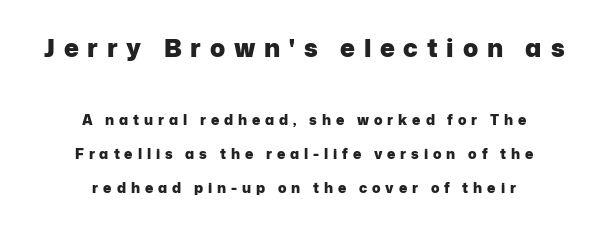
{"italic": "no", "bold": "yes", "underline": "no", "align": "center", "line_spacing": "loose", "line_spacing_ratio": 2.41, "letter_spacing": "wide", "letter_spacing_em": 0.35, "larger_block": "first", "size_ratio": 1.79, "glyph_px": 25}
